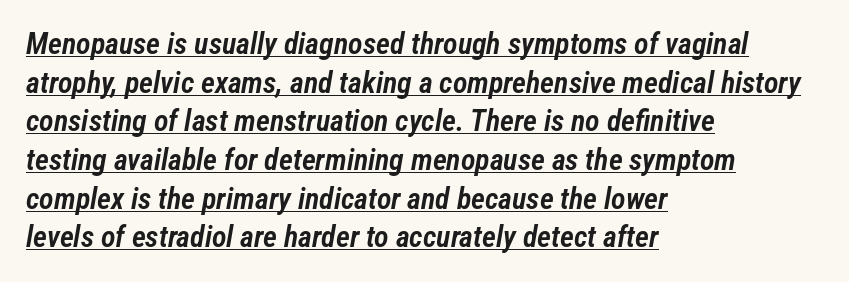
How are the letters spaced? Ordinarily, with no added tracking. Designer's note — italics engaged. Does a line run under the words? Yes, clearly. Does the copy run flush right? No — it runs flush left.
